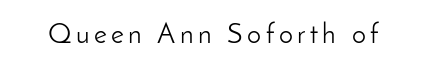
{"serif": "no", "italic": "no", "bold": "no", "weight": "light", "width": "normal", "stroke_contrast": "low", "x_height": "small", "monospaced": "no", "underline": "no", "glyph_px": 28}
